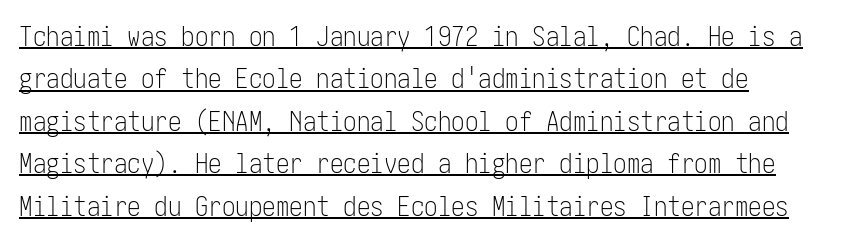
Short note: letters normally spaced. Vertical stems look standard width or narrower in stroke. Alignment: flush left. Every stem runs plumb, perpendicular to the baseline.
